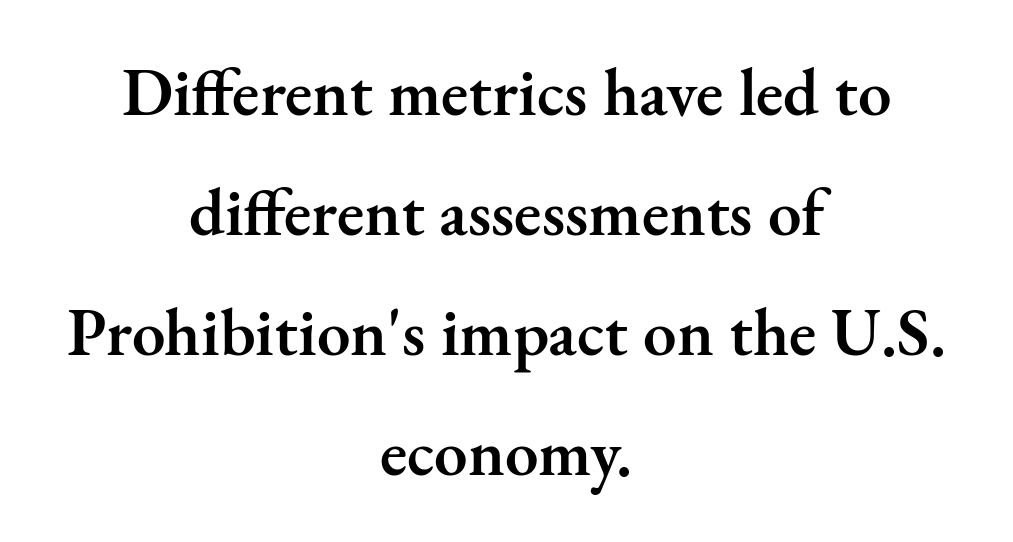
{"serif": "yes", "italic": "no", "bold": "semi", "weight": "semibold", "width": "normal", "stroke_contrast": "medium", "x_height": "small", "monospaced": "no", "underline": "no", "align": "center", "line_spacing_ratio": 1.79, "letter_spacing": "normal", "letter_spacing_em": 0.0, "glyph_px": 67}
